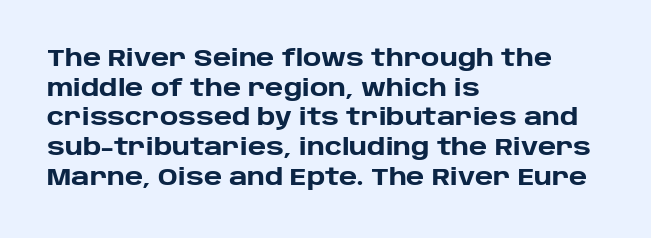
{"italic": "no", "bold": "yes", "underline": "no", "align": "left", "line_spacing": "normal", "line_spacing_ratio": 1.29, "letter_spacing": "normal", "letter_spacing_em": 0.0, "glyph_px": 23}
